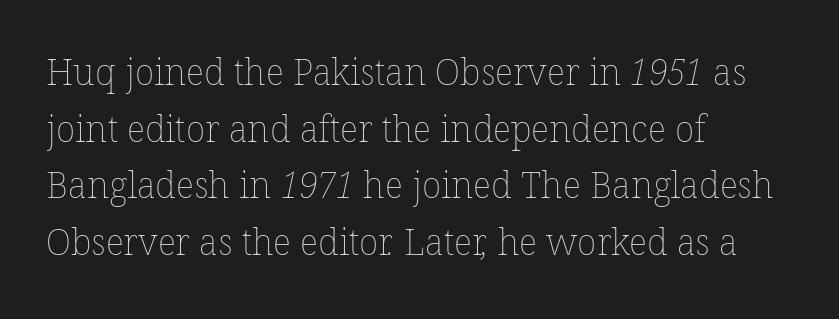
Alignment: flush left. Looks like regular typesetting: each glyph gets only the width it needs. Has an underline been added? It has not. The space between consecutive lines is moderate. Unbolded letterforms with no extra heft. The rendering keeps characters at their native spacing.
